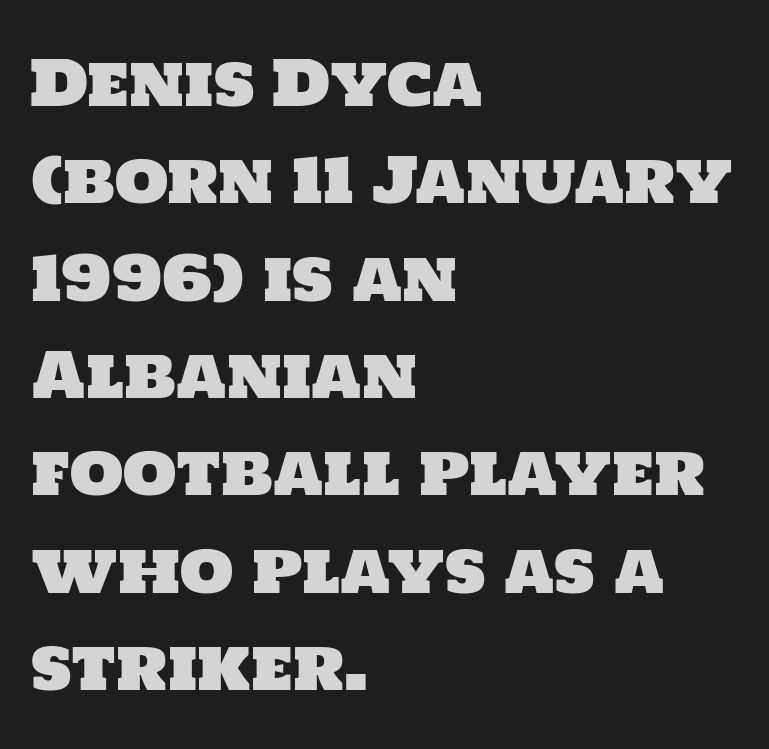
{"serif": "no", "width": "normal", "stroke_contrast": "low", "x_height": "large", "monospaced": "no", "underline": "no", "align": "left", "line_spacing": "normal", "line_spacing_ratio": 1.57, "letter_spacing": "normal", "letter_spacing_em": 0.0, "glyph_px": 62}
